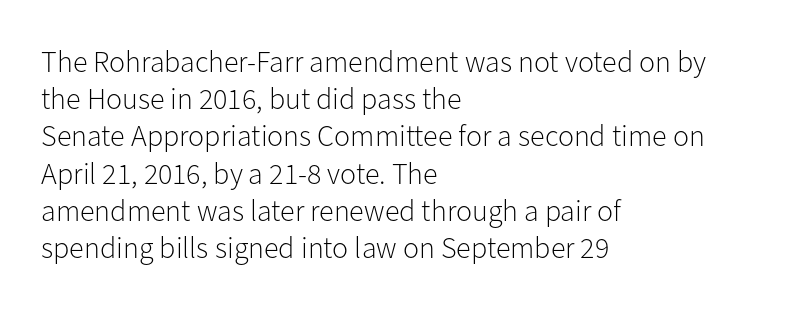
The image shows 30 px light sans-serif type, upright; set left-aligned, line spacing 1.24x, normal letter spacing, not underlined; low stroke contrast and a medium x-height.
